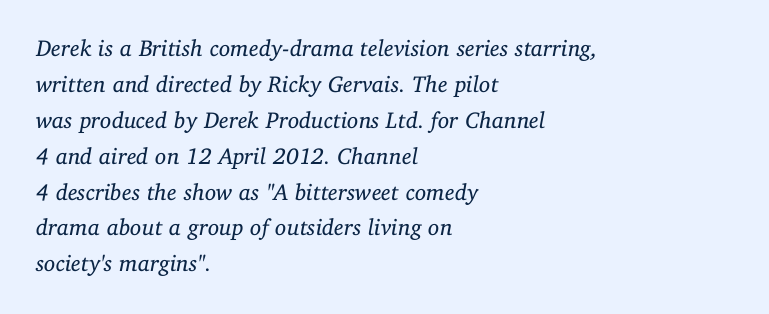
Q: Is the text bold? A: No.
Q: Is the text italic (slanted)? A: Yes, it leans right by about 11 degrees.
Q: Is the text underlined? A: No.
Q: How is the paragraph aligned? A: Left-aligned.
Q: Is the spacing between letters normal or unusually wide? A: Normal.
Q: Is the spacing between lines tight, normal or loose? A: Normal.
